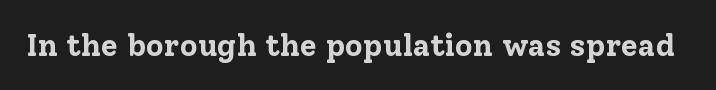
{"serif": "yes", "italic": "no", "bold": "yes", "weight": "bold", "width": "normal", "stroke_contrast": "low", "x_height": "medium", "monospaced": "no", "underline": "no", "letter_spacing": "normal", "letter_spacing_em": 0.0, "glyph_px": 31}
